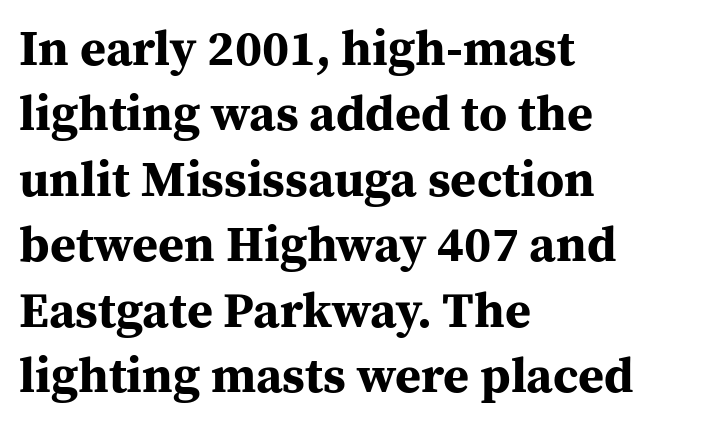
If you measured baseline to baseline, you'd find a middling distance. Font category for this specimen: serif. Posture: straight, roman, zero tilt. Each word holds together tightly as a unit, with standard inter-letter gaps.
